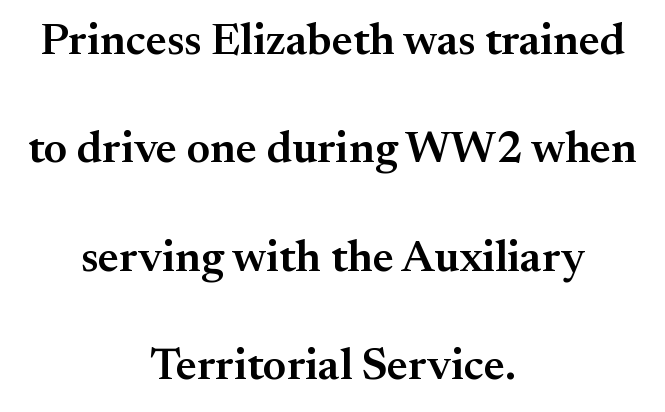
Q: Is the text bold? A: Semi-bold.
Q: Is the text italic (slanted)? A: No, it is upright.
Q: Is the typeface a serif or a sans-serif typeface? A: Serif.
Q: Is the text underlined? A: No.
Q: How is the paragraph aligned? A: Centered.
Q: Is the spacing between letters normal or unusually wide? A: Normal.
Q: Is the spacing between lines tight, normal or loose? A: Loose.
Q: Width (condensed, normal, or wide)? A: Normal.
Q: Stroke contrast? A: Medium.
Q: x-height? A: Small.
Q: Monospaced? A: No.
